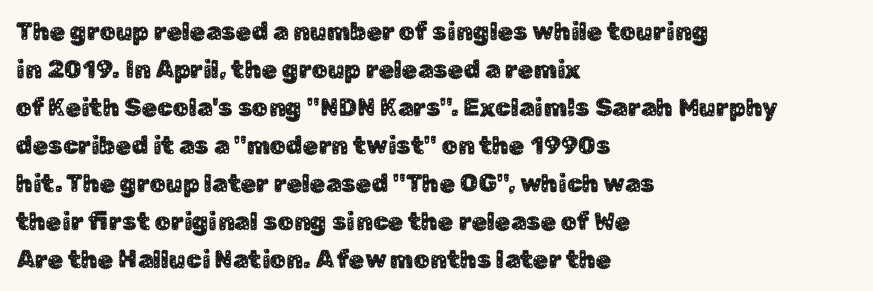
Plain, unruled lines of type. Each word holds together tightly as a unit, with standard inter-letter gaps. Every row of glyphs begins at an identical x-position on the left. Leading matches the norm, producing a regular column.
